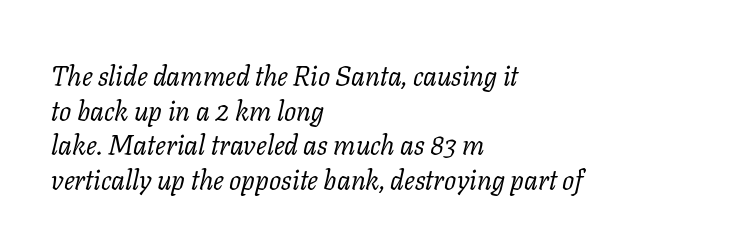
{"italic": "yes", "lean": "right", "slant_degrees": 11, "bold": "no", "underline": "no", "align": "left", "line_spacing": "normal", "line_spacing_ratio": 1.28, "letter_spacing": "normal", "letter_spacing_em": 0.0, "glyph_px": 27}
